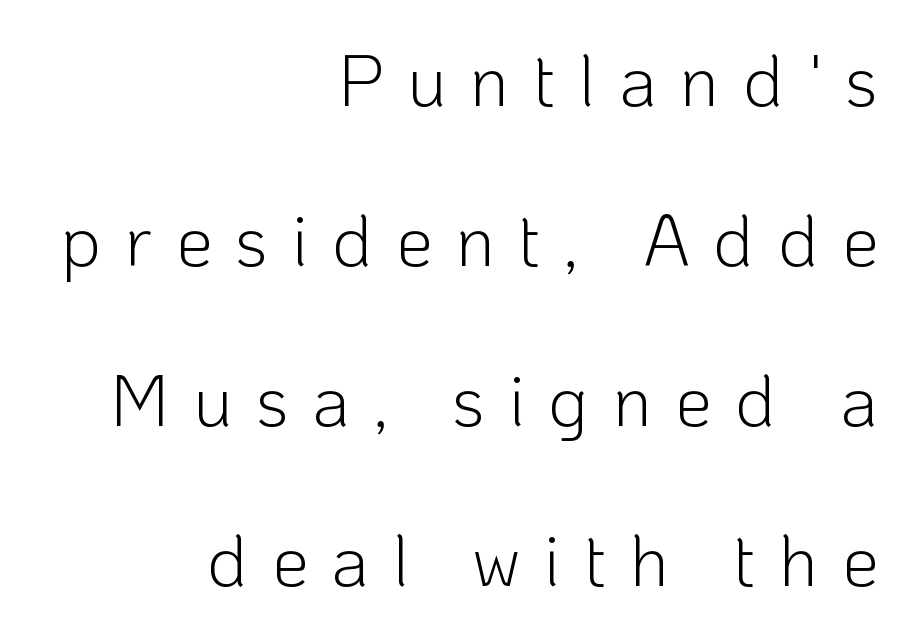
{"serif": "no", "italic": "no", "bold": "no", "weight": "light", "width": "normal", "stroke_contrast": "low", "x_height": "medium", "monospaced": "no", "underline": "no", "align": "right", "line_spacing": "loose", "line_spacing_ratio": 2.19, "letter_spacing": "wide", "letter_spacing_em": 0.32, "glyph_px": 73}
